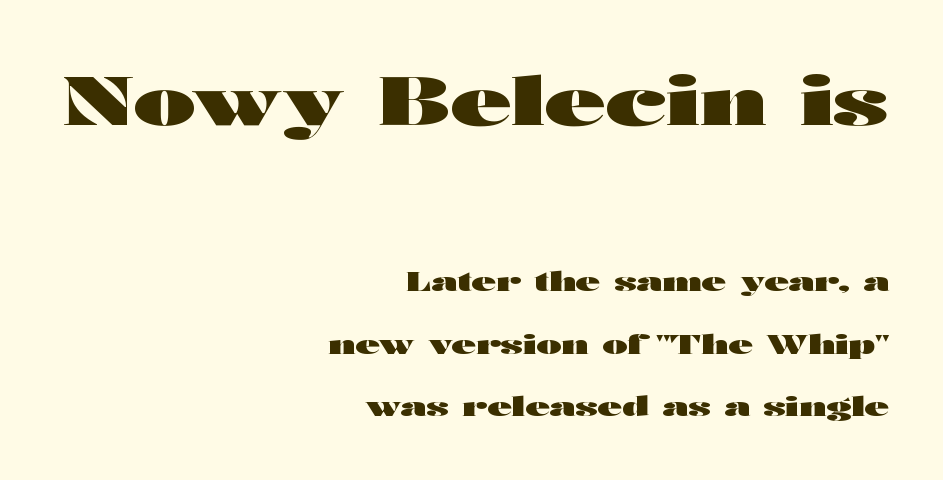
Q: Is the text bold? A: Yes.
Q: Is the text italic (slanted)? A: No, it is upright.
Q: Is the typeface a serif or a sans-serif typeface? A: Serif.
Q: Is the text underlined? A: No.
Q: How is the paragraph aligned? A: Right-aligned.
Q: Is the spacing between letters normal or unusually wide? A: Normal.
Q: Is the spacing between lines tight, normal or loose? A: Loose.
Q: Which block of text is set in a larger size, the first (top) or the second (bottom)? A: The first (top) one.
Q: Width (condensed, normal, or wide)? A: Wide.
Q: Stroke contrast? A: High.
Q: x-height? A: Medium.
Q: Monospaced? A: No.
